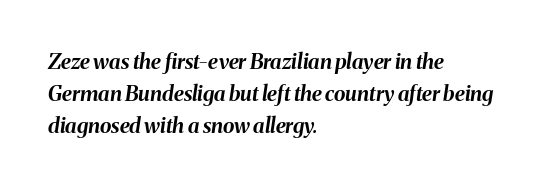
The image shows 21 px bold type, italic (leaning right); set left-aligned, normal line spacing (1.53x), normal letter spacing, not underlined.
